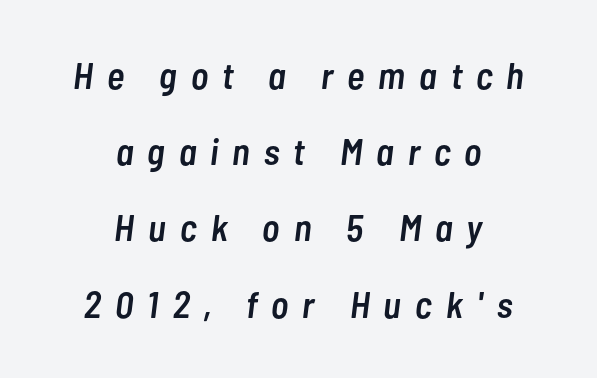
Notice the strokes are somewhat thickened but not fully heavy: this is a semibold. Whoever set this chose breathing room over compactness in the vertical rhythm. Each row of text sits above clean, open space. The face used here is rendered with a markedly widened letterfit.
